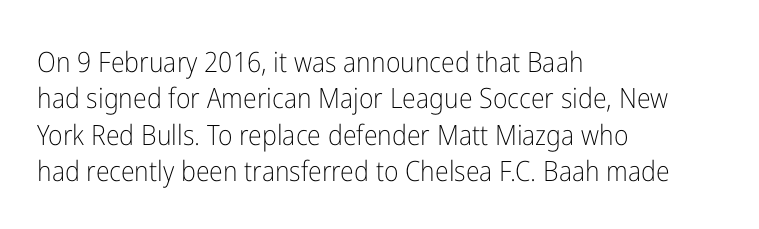
Q: Is the text bold? A: No.
Q: Is the text italic (slanted)? A: No, it is upright.
Q: Is the typeface a serif or a sans-serif typeface? A: Sans-serif.
Q: Is the text underlined? A: No.
Q: How is the paragraph aligned? A: Left-aligned.
Q: Is the spacing between letters normal or unusually wide? A: Normal.
Q: Is the spacing between lines tight, normal or loose? A: Normal.
Q: Width (condensed, normal, or wide)? A: Condensed.
Q: Stroke contrast? A: Low.
Q: x-height? A: Medium.
Q: Monospaced? A: No.
